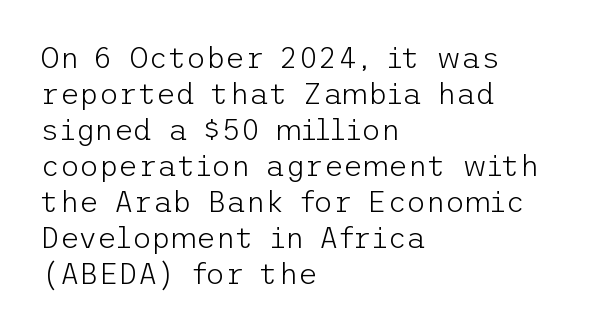
Q: Is the text bold? A: No.
Q: Is the text italic (slanted)? A: No, it is upright.
Q: Is the typeface a serif or a sans-serif typeface? A: Sans-serif.
Q: Is the text underlined? A: No.
Q: How is the paragraph aligned? A: Left-aligned.
Q: Is the spacing between letters normal or unusually wide? A: Normal.
Q: Width (condensed, normal, or wide)? A: Normal.
Q: Stroke contrast? A: Low.
Q: x-height? A: Medium.
